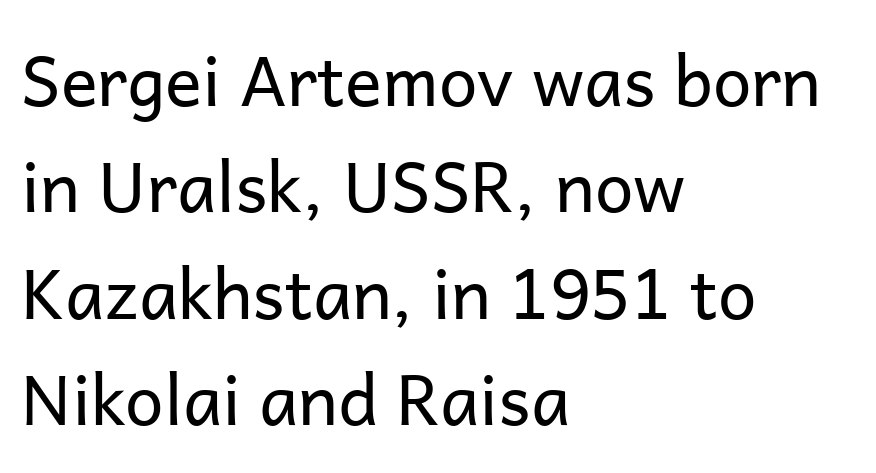
The image shows 69 px regular-weight sans-serif type, upright; set left-aligned, normal line spacing (1.54x), normal letter spacing, not underlined; low stroke contrast and a medium x-height.
